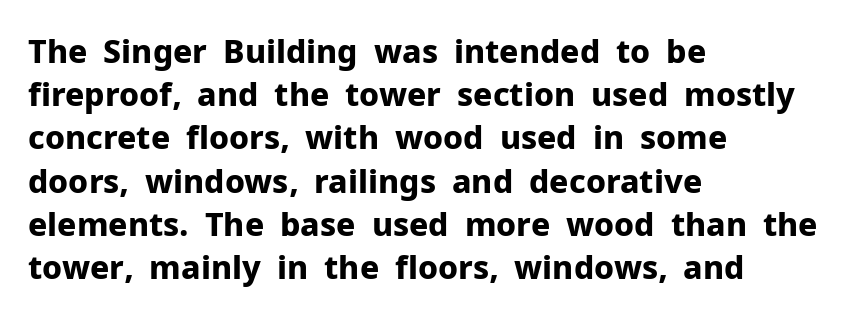
Q: Is the text bold? A: Yes.
Q: Is the text italic (slanted)? A: No, it is upright.
Q: Is the typeface a serif or a sans-serif typeface? A: Sans-serif.
Q: Is the text underlined? A: No.
Q: How is the paragraph aligned? A: Left-aligned.
Q: Is the spacing between letters normal or unusually wide? A: Normal.
Q: Is the spacing between lines tight, normal or loose? A: Normal.
Q: Width (condensed, normal, or wide)? A: Normal.
Q: Stroke contrast? A: Low.
Q: x-height? A: Medium.
Q: Monospaced? A: No.
